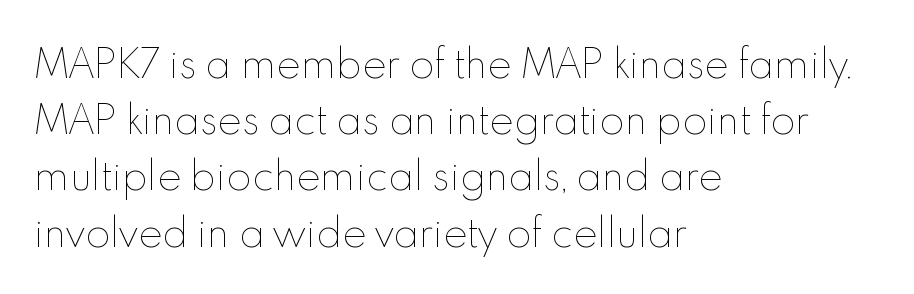
The image shows 37 px thin type, upright; set left-aligned, normal line spacing (1.52x), normal letter spacing, not underlined; a small x-height.
